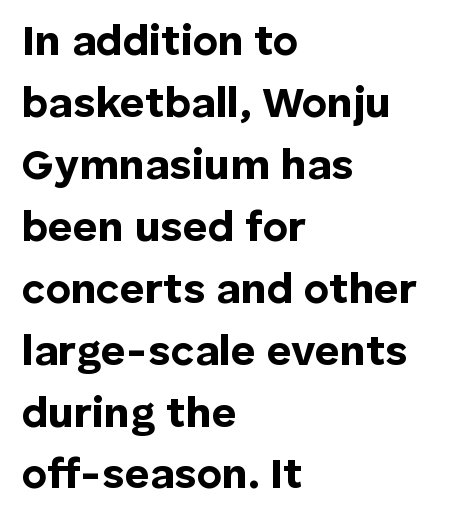
Q: Is the text bold? A: Yes.
Q: Is the text italic (slanted)? A: No, it is upright.
Q: Is the typeface a serif or a sans-serif typeface? A: Sans-serif.
Q: Is the text underlined? A: No.
Q: How is the paragraph aligned? A: Left-aligned.
Q: Is the spacing between letters normal or unusually wide? A: Normal.
Q: Is the spacing between lines tight, normal or loose? A: Normal.
Q: Width (condensed, normal, or wide)? A: Normal.
Q: Stroke contrast? A: Low.
Q: x-height? A: Medium.
Q: Monospaced? A: No.
